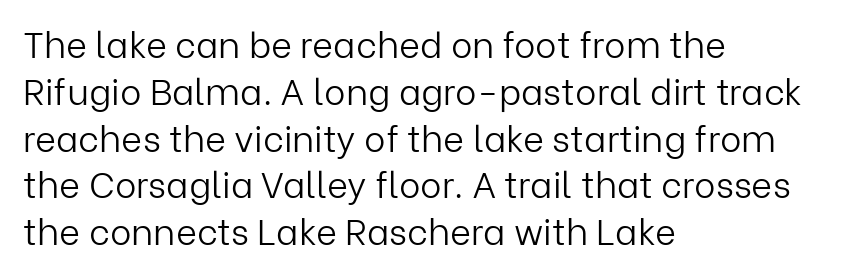
The image shows 36 px light sans-serif type, upright; set left-aligned, normal line spacing (1.3x), normal letter spacing, not underlined; low stroke contrast and a medium x-height.
